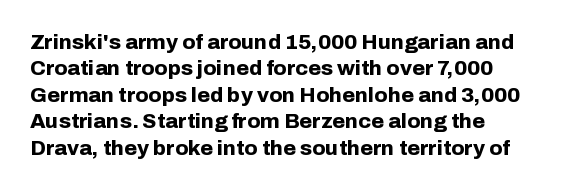
Q: Is the text bold? A: Yes.
Q: Is the text italic (slanted)? A: No, it is upright.
Q: Is the text underlined? A: No.
Q: How is the paragraph aligned? A: Left-aligned.
Q: Is the spacing between letters normal or unusually wide? A: Normal.
Q: Is the spacing between lines tight, normal or loose? A: Normal.
